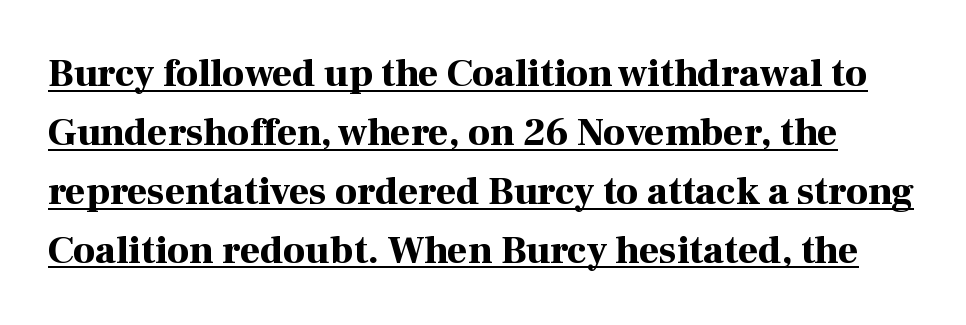
The image shows 39 px bold serif type, upright; set normal line spacing (1.51x), normal letter spacing, underlined; high stroke contrast and a medium x-height.
